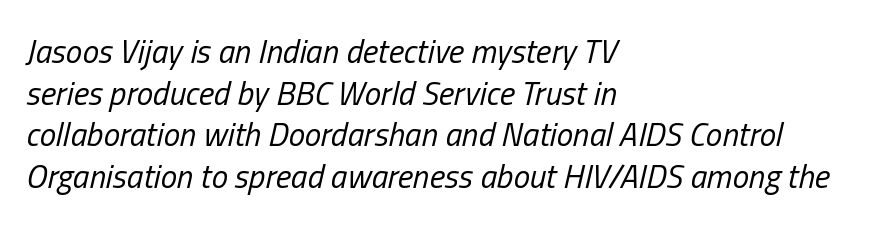
The image shows 33 px regular-weight, condensed type, italic (leaning right); set left-aligned, normal line spacing (1.26x), normal letter spacing, not underlined; low stroke contrast and a medium x-height.
